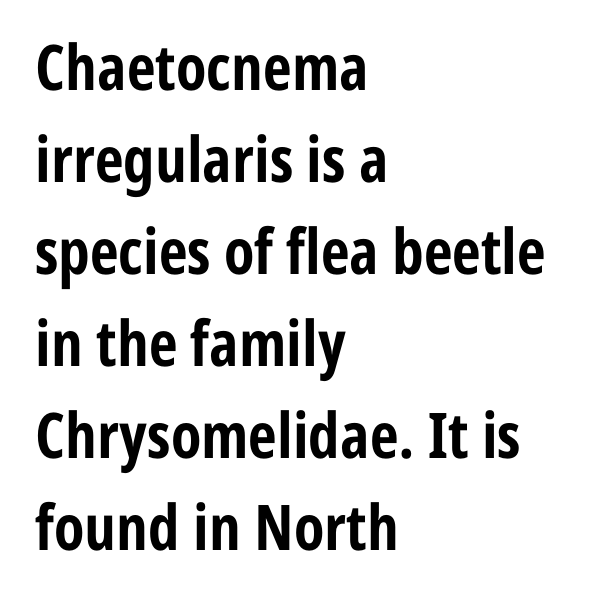
The image shows 63 px bold, condensed sans-serif type, upright; set left-aligned, normal line spacing (1.46x), normal letter spacing, not underlined; low stroke contrast and a medium x-height.
